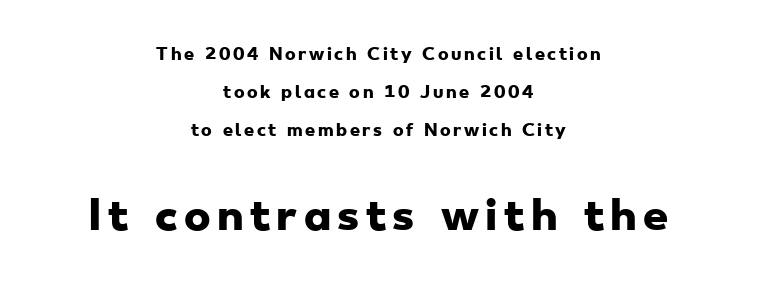
{"serif": "no", "bold": "yes", "weight": "heavy", "width": "wide", "stroke_contrast": "low", "x_height": "small", "monospaced": "no", "underline": "no", "align": "center", "line_spacing": "loose", "line_spacing_ratio": 2.36, "larger_block": "second", "size_ratio": 2.5, "glyph_px": 40}
